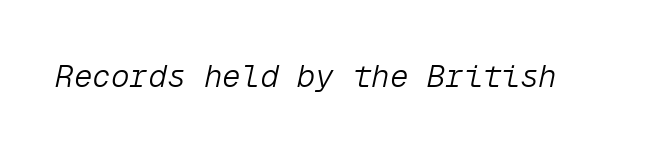
Q: Is the text bold? A: No.
Q: Is the text italic (slanted)? A: Yes, it leans right by about 12 degrees.
Q: Is the text underlined? A: No.
Q: Is the spacing between letters normal or unusually wide? A: Normal.
Q: Width (condensed, normal, or wide)? A: Normal.
Q: Stroke contrast? A: Low.
Q: x-height? A: Medium.
Q: Monospaced? A: Yes.
